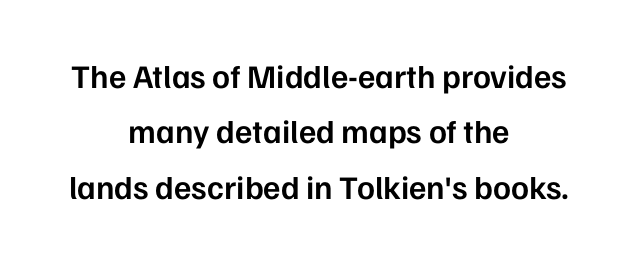
{"serif": "no", "italic": "no", "bold": "semi", "weight": "semibold", "width": "normal", "stroke_contrast": "low", "x_height": "medium", "monospaced": "no", "underline": "no", "align": "center", "line_spacing": "normal", "line_spacing_ratio": 1.68, "letter_spacing": "normal", "letter_spacing_em": 0.0, "glyph_px": 33}
